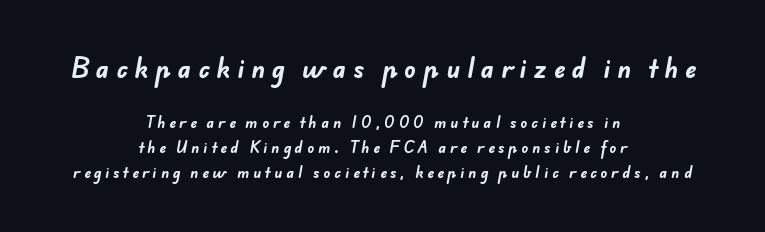
{"bold": "yes", "underline": "no", "align": "center", "line_spacing_ratio": 1.78, "letter_spacing": "wide", "letter_spacing_em": 0.28, "larger_block": "first", "size_ratio": 1.71, "glyph_px": 24}
